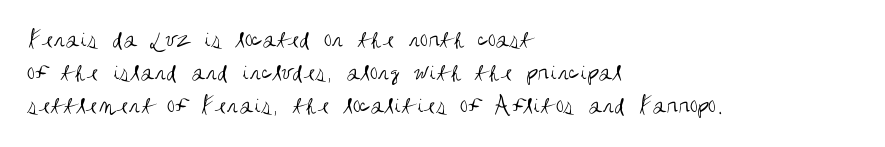
Check the space under the baseline: it is left empty. Is the type heavy? It reads as light-to-regular instead. One-word summary of the alignment: left. The line-height multiplier appears to be the usual default.
